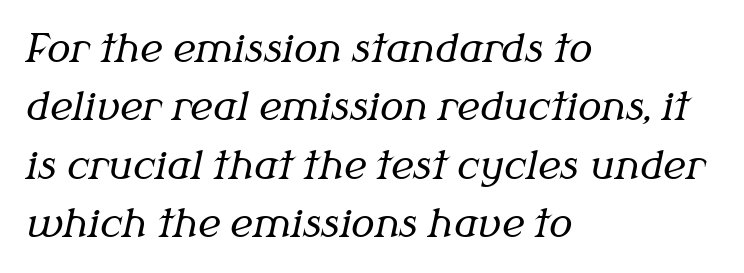
Q: Is the text bold? A: No.
Q: Is the text italic (slanted)? A: Yes, it leans right by about 12 degrees.
Q: Is the typeface a serif or a sans-serif typeface? A: Serif.
Q: Is the text underlined? A: No.
Q: How is the paragraph aligned? A: Left-aligned.
Q: Is the spacing between letters normal or unusually wide? A: Normal.
Q: Is the spacing between lines tight, normal or loose? A: Normal.
Q: Width (condensed, normal, or wide)? A: Normal.
Q: Stroke contrast? A: Medium.
Q: x-height? A: Medium.
Q: Monospaced? A: No.
